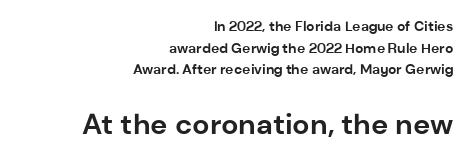
Q: Is the text bold? A: Yes.
Q: Is the text italic (slanted)? A: No, it is upright.
Q: Is the typeface a serif or a sans-serif typeface? A: Sans-serif.
Q: Is the text underlined? A: No.
Q: How is the paragraph aligned? A: Right-aligned.
Q: Is the spacing between letters normal or unusually wide? A: Normal.
Q: Is the spacing between lines tight, normal or loose? A: Normal.
Q: Which block of text is set in a larger size, the first (top) or the second (bottom)? A: The second (bottom) one.
Q: Width (condensed, normal, or wide)? A: Normal.
Q: Stroke contrast? A: Low.
Q: x-height? A: Medium.
Q: Monospaced? A: No.
